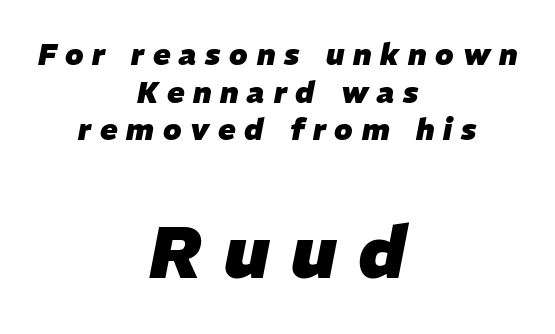
There's an unmistakable incline to the writing here. Teacher's note: observe the equal gaps on both sides — that is centered alignment. Note the varied advance widths — an 'i' is clearly narrower than an 'm'. The typesetting leans heavy: a genuine bold.
